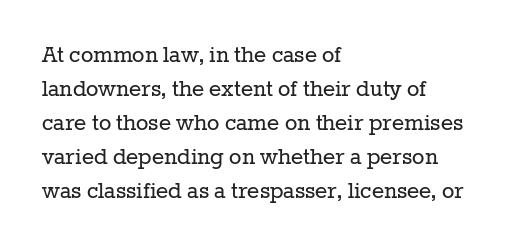
Descenders are the only things crossing below the line. All the whitespace from short lines collects on the right. Characters remain perfectly vertical along every line. The letters sit at their default tracking, neither squeezed nor spread.
